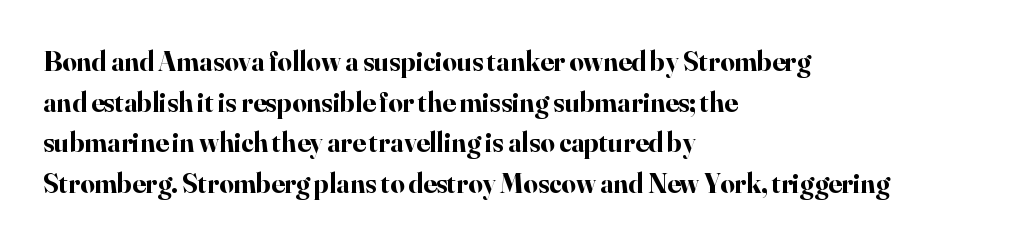
The image shows 28 px bold serif type, upright; set left-aligned, normal line spacing (1.45x), normal letter spacing, not underlined; high stroke contrast and a small x-height.
